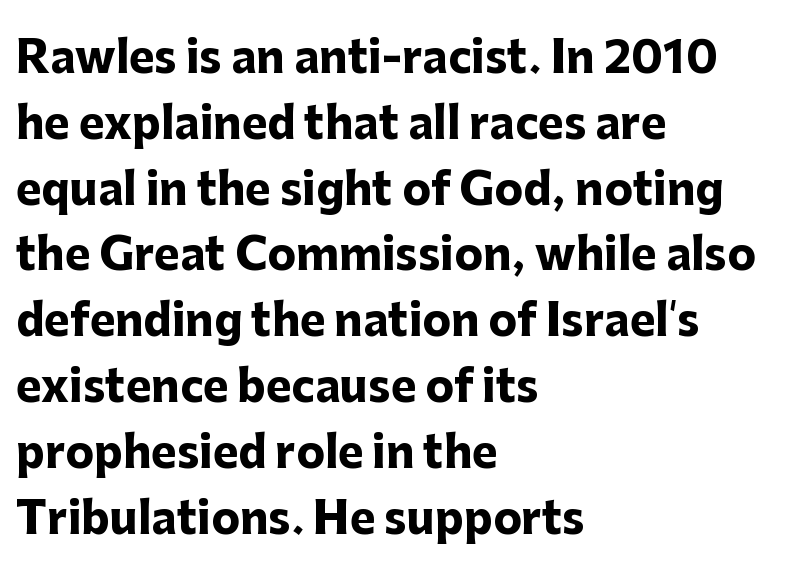
{"serif": "no", "italic": "no", "bold": "yes", "weight": "heavy", "width": "normal", "stroke_contrast": "low", "x_height": "medium", "monospaced": "no", "underline": "no", "align": "left", "line_spacing": "normal", "line_spacing_ratio": 1.53, "letter_spacing": "normal", "letter_spacing_em": 0.0, "glyph_px": 43}
